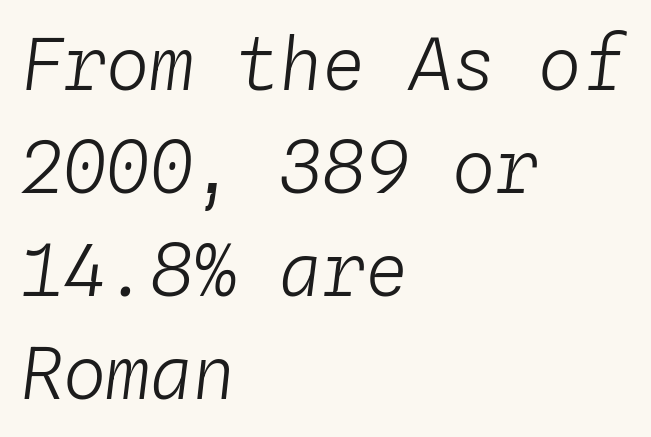
Q: Is the text bold? A: No.
Q: Is the text italic (slanted)? A: Yes, it leans right by about 4 degrees.
Q: Is the text underlined? A: No.
Q: How is the paragraph aligned? A: Left-aligned.
Q: Is the spacing between letters normal or unusually wide? A: Normal.
Q: Is the spacing between lines tight, normal or loose? A: Normal.
Q: Width (condensed, normal, or wide)? A: Normal.
Q: Stroke contrast? A: Low.
Q: x-height? A: Medium.
Q: Monospaced? A: Yes.
